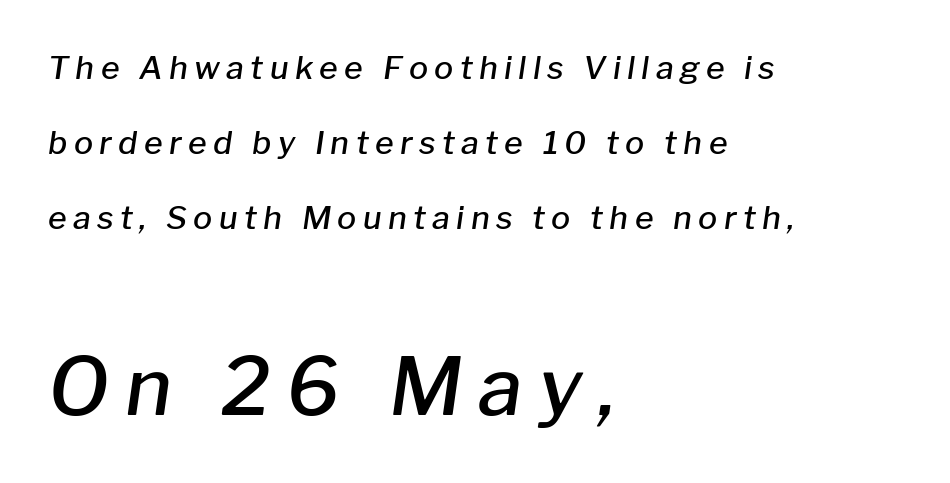
{"italic": "yes", "lean": "right", "slant_degrees": 8, "bold": "semi", "weight": "semibold", "width": "normal", "stroke_contrast": "low", "x_height": "medium", "monospaced": "no", "underline": "no", "align": "left", "line_spacing": "loose", "line_spacing_ratio": 2.34, "letter_spacing": "wide", "letter_spacing_em": 0.2, "larger_block": "second", "size_ratio": 2.5, "glyph_px": 80}
